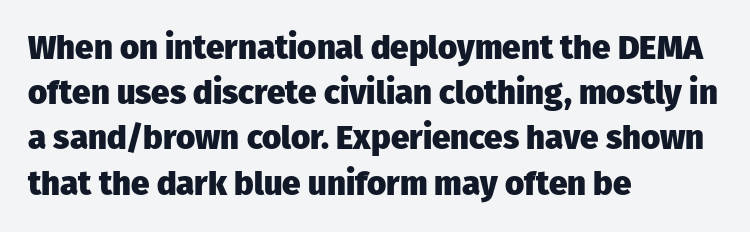
The image shows 33 px heavy sans-serif type, upright; set left-aligned, normal line spacing (1.37x), normal letter spacing, not underlined; low stroke contrast and a medium x-height.
